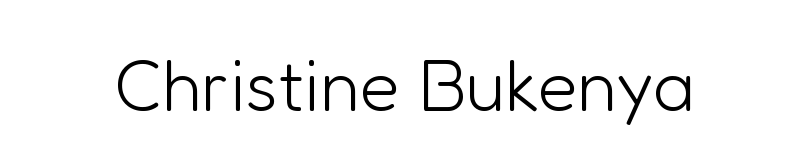
Q: Is the text bold? A: No.
Q: Is the text italic (slanted)? A: No, it is upright.
Q: Is the typeface a serif or a sans-serif typeface? A: Sans-serif.
Q: Is the text underlined? A: No.
Q: Is the spacing between letters normal or unusually wide? A: Normal.
Q: Width (condensed, normal, or wide)? A: Normal.
Q: Stroke contrast? A: Low.
Q: x-height? A: Medium.
Q: Monospaced? A: No.
